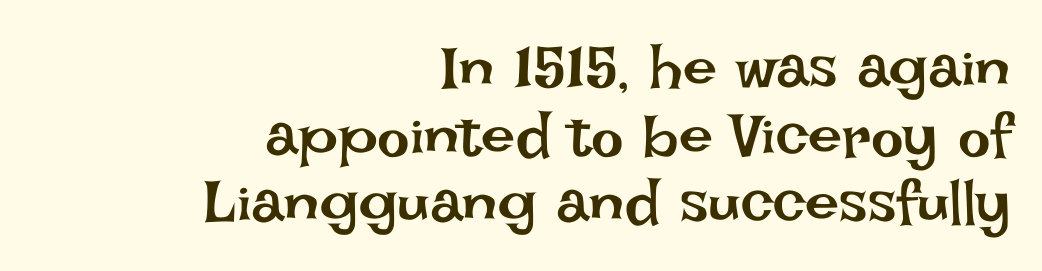
{"italic": "no", "bold": "no", "weight": "regular", "width": "normal", "stroke_contrast": "low", "x_height": "large", "monospaced": "no", "underline": "no", "align": "right", "line_spacing": "tight", "line_spacing_ratio": 1.11, "letter_spacing": "normal", "letter_spacing_em": 0.0, "glyph_px": 61}
